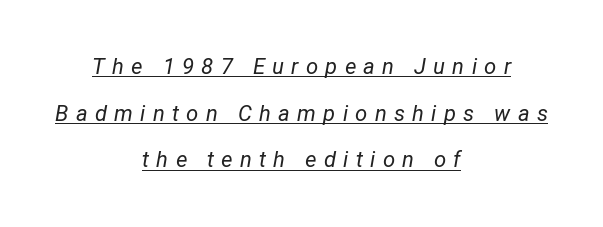
Q: Is the text bold? A: No.
Q: Is the text italic (slanted)? A: Yes, it leans right by about 12 degrees.
Q: Is the text underlined? A: Yes.
Q: How is the paragraph aligned? A: Centered.
Q: Is the spacing between letters normal or unusually wide? A: Unusually wide.
Q: Is the spacing between lines tight, normal or loose? A: Loose.
